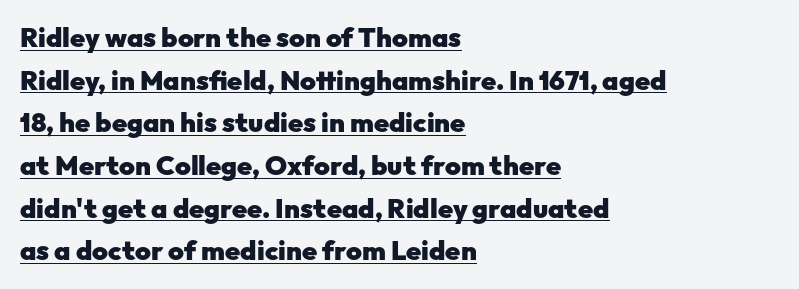
The image shows 27 px bold type, upright; set left-aligned, normal line spacing (1.58x), normal letter spacing, underlined.
